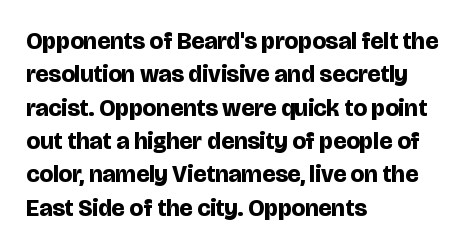
{"italic": "no", "bold": "yes", "underline": "no", "align": "left", "line_spacing": "normal", "line_spacing_ratio": 1.39, "letter_spacing": "normal", "letter_spacing_em": 0.0, "glyph_px": 24}
